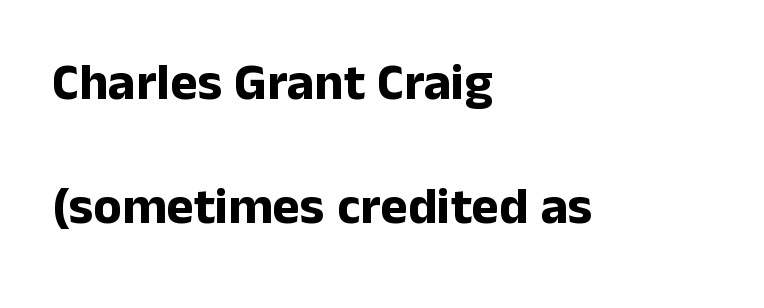
The image shows 52 px bold sans-serif type, upright; set left-aligned, loose line spacing (2.39x), normal letter spacing, not underlined; low stroke contrast and a medium x-height.
